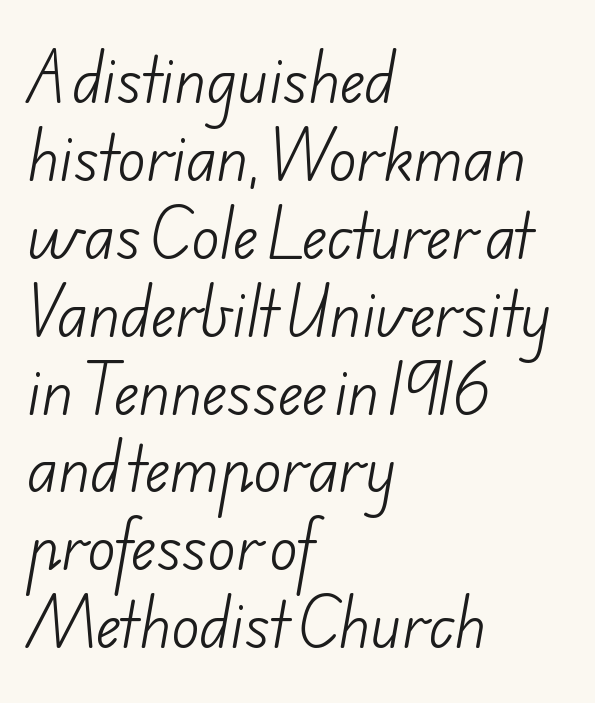
{"serif": "no", "bold": "no", "weight": "light", "width": "normal", "stroke_contrast": "low", "x_height": "small", "monospaced": "no", "underline": "no", "align": "left", "line_spacing": "normal", "line_spacing_ratio": 1.32, "letter_spacing": "normal", "letter_spacing_em": 0.0, "glyph_px": 59}
